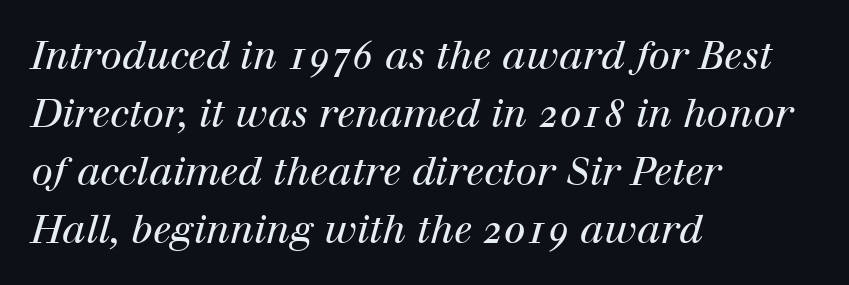
Q: Is the text bold? A: No.
Q: Is the text italic (slanted)? A: Yes, it leans right by about 12 degrees.
Q: Is the typeface a serif or a sans-serif typeface? A: Serif.
Q: Is the text underlined? A: No.
Q: How is the paragraph aligned? A: Left-aligned.
Q: Is the spacing between letters normal or unusually wide? A: Normal.
Q: Is the spacing between lines tight, normal or loose? A: Normal.
Q: Width (condensed, normal, or wide)? A: Normal.
Q: Stroke contrast? A: High.
Q: x-height? A: Medium.
Q: Monospaced? A: No.
